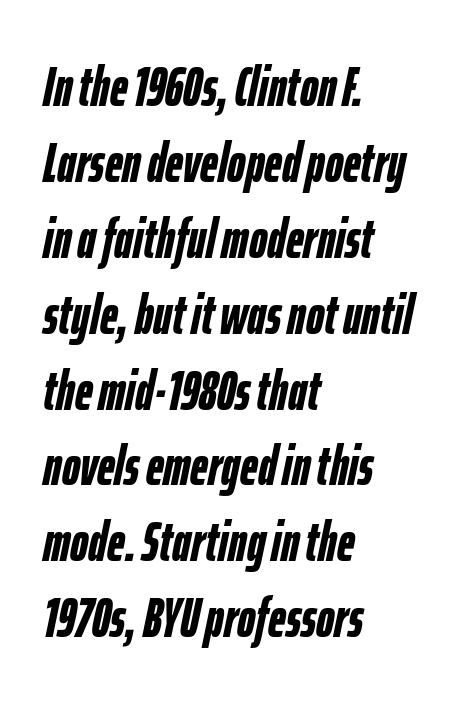
Character widths vary here, with narrow letters taking less room than wide ones. A clean baseline with only descenders dipping below it. Notice how the passage keeps a crisp vertical edge on the left only. Typographic density is high because the face is bold.
